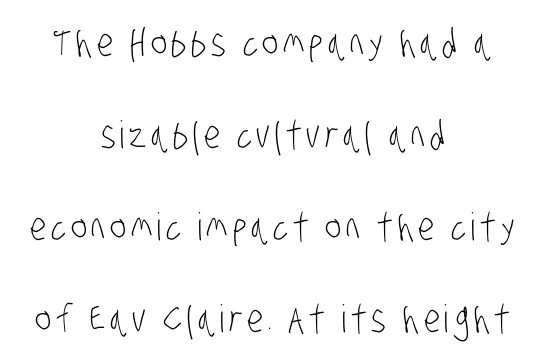
The typesetter chose a symmetrical, centered arrangement here. Weight: not bold — regular or lighter. Bare-footed words on every line. Interline gaps are noticeably wide in this sample. This sample has the flowing, uneven cadence of proportional lettering.
